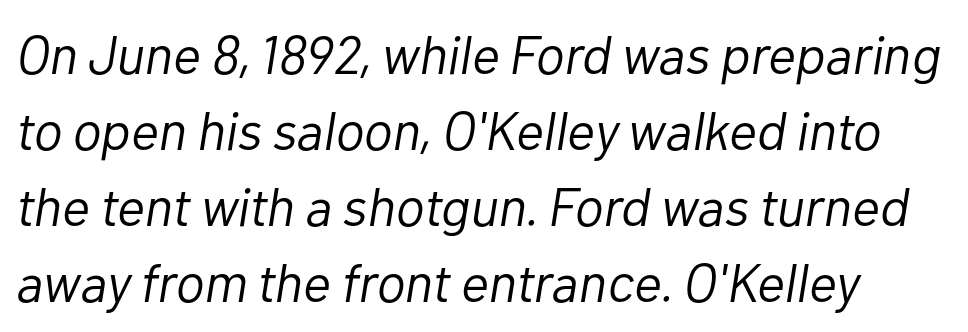
The image shows 54 px light type, italic (leaning right); set normal line spacing (1.41x), normal letter spacing, not underlined; low stroke contrast and a medium x-height.
